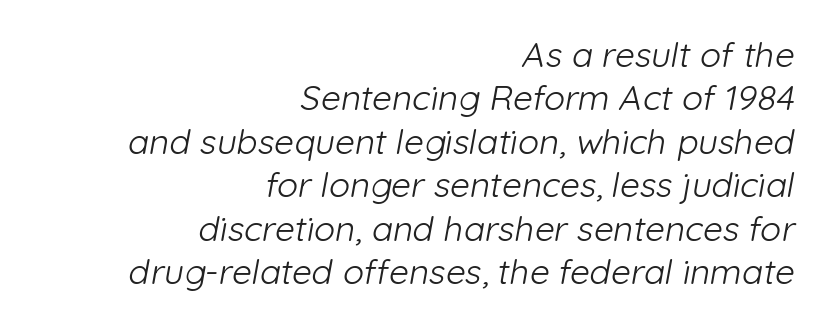
{"serif": "no", "bold": "no", "weight": "light", "width": "normal", "stroke_contrast": "low", "x_height": "medium", "monospaced": "no", "underline": "no", "align": "right", "line_spacing_ratio": 1.24, "letter_spacing": "normal", "letter_spacing_em": 0.0, "glyph_px": 35}
